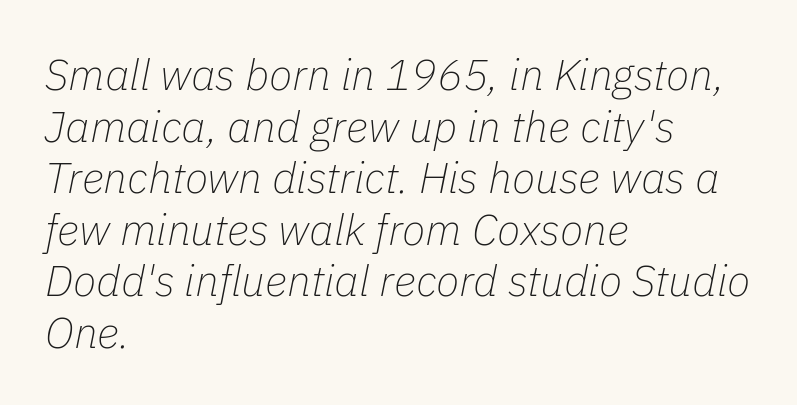
Q: Is the text bold? A: No.
Q: Is the text italic (slanted)? A: Yes, it leans right by about 11 degrees.
Q: Is the text underlined? A: No.
Q: How is the paragraph aligned? A: Left-aligned.
Q: Is the spacing between letters normal or unusually wide? A: Normal.
Q: Width (condensed, normal, or wide)? A: Normal.
Q: Stroke contrast? A: Low.
Q: x-height? A: Medium.
Q: Monospaced? A: No.
